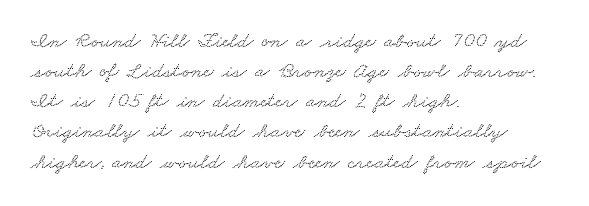
Q: Is the text underlined? A: No.
Q: How is the paragraph aligned? A: Left-aligned.
Q: Is the spacing between letters normal or unusually wide? A: Normal.
Q: Is the spacing between lines tight, normal or loose? A: Normal.
